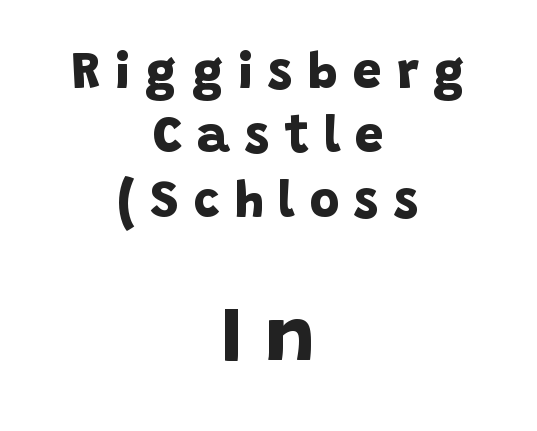
The image shows 76 px bold sans-serif type; set centered, normal line spacing (1.26x), unusually wide letter spacing (+0.29 em), not underlined; the second (bottom) block is 1.49x larger; low stroke contrast and a large x-height.
